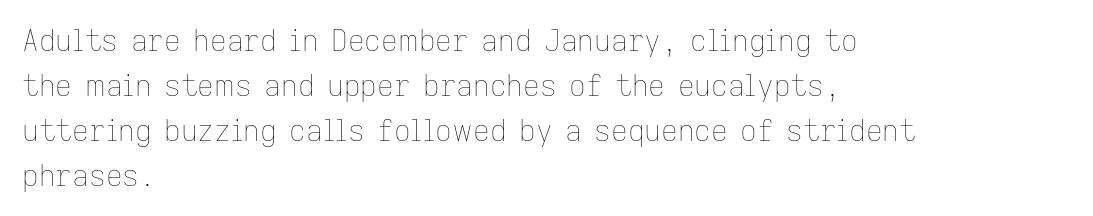
Q: Is the text bold? A: No.
Q: Is the text italic (slanted)? A: No, it is upright.
Q: Is the text underlined? A: No.
Q: How is the paragraph aligned? A: Left-aligned.
Q: Is the spacing between letters normal or unusually wide? A: Normal.
Q: Is the spacing between lines tight, normal or loose? A: Normal.
Q: Width (condensed, normal, or wide)? A: Normal.
Q: Stroke contrast? A: Low.
Q: x-height? A: Medium.
Q: Monospaced? A: No.
